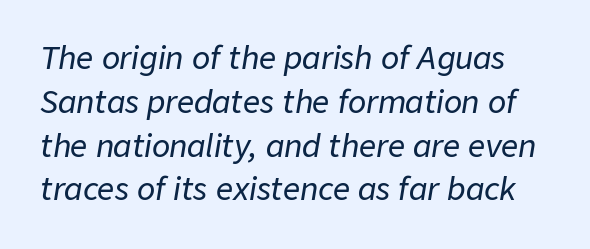
The image shows 30 px text type, italic (leaning right); set normal line spacing (1.46x), normal letter spacing, not underlined; low stroke contrast and a medium x-height.
